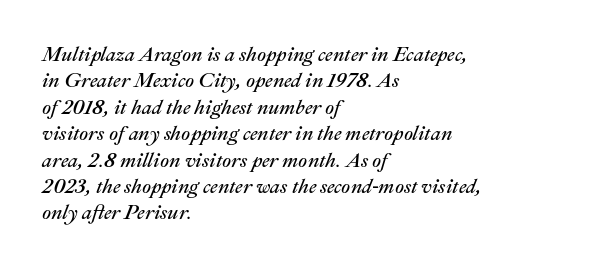
Q: Is the text bold? A: No.
Q: Is the text italic (slanted)? A: Yes, it leans right by about 22 degrees.
Q: Is the text underlined? A: No.
Q: How is the paragraph aligned? A: Left-aligned.
Q: Is the spacing between letters normal or unusually wide? A: Normal.
Q: Is the spacing between lines tight, normal or loose? A: Normal.
